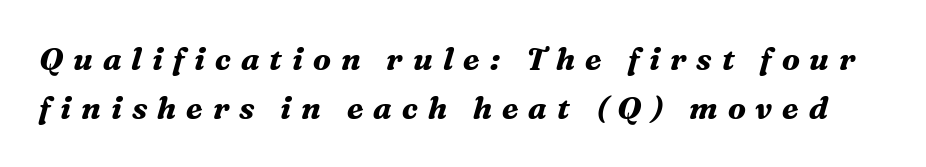
Q: Is the text bold? A: Yes.
Q: Is the text italic (slanted)? A: Yes, it leans right by about 16 degrees.
Q: Is the typeface a serif or a sans-serif typeface? A: Serif.
Q: Is the text underlined? A: No.
Q: Is the spacing between letters normal or unusually wide? A: Unusually wide.
Q: Is the spacing between lines tight, normal or loose? A: Normal.
Q: Width (condensed, normal, or wide)? A: Normal.
Q: Stroke contrast? A: Medium.
Q: x-height? A: Medium.
Q: Monospaced? A: No.
